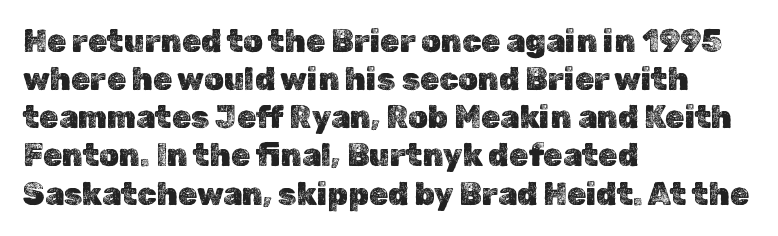
{"italic": "no", "width": "normal", "x_height": "medium", "monospaced": "no", "underline": "no", "align": "left", "line_spacing_ratio": 1.23, "letter_spacing": "normal", "letter_spacing_em": 0.0, "glyph_px": 31}
